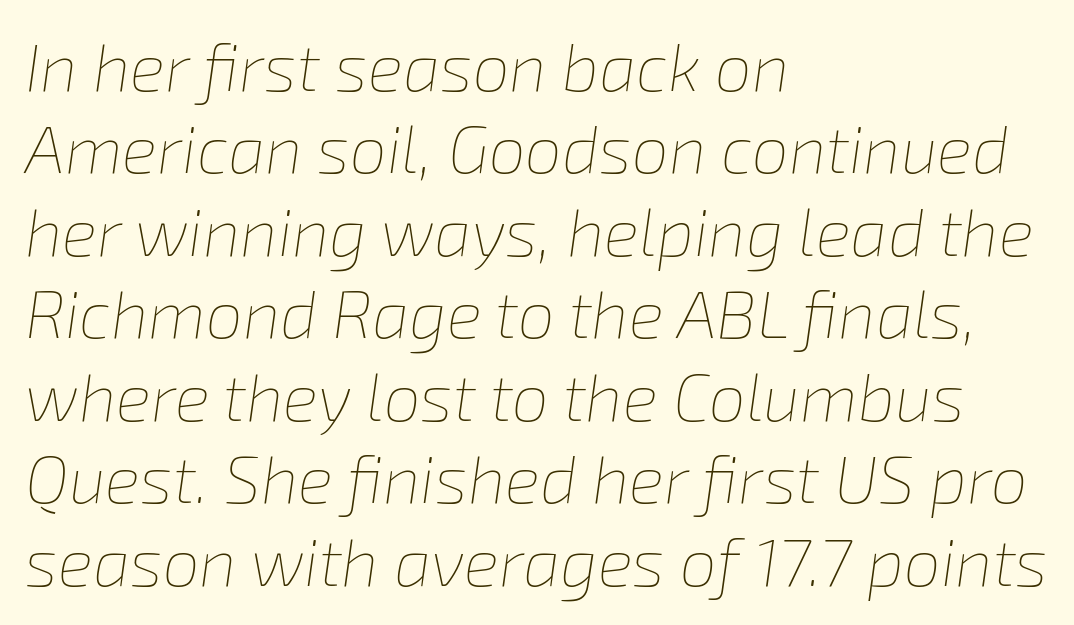
The letters sit at their default tracking, neither squeezed nor spread. Compared with a centered layout, this one pins lines to the left instead. In terms of posture, this sample is oblique. Quick note: underline off.
